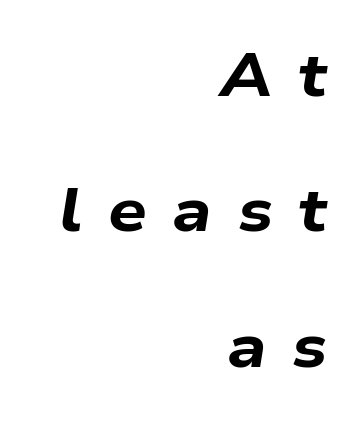
Q: Is the text bold? A: Yes.
Q: Is the text italic (slanted)? A: Yes, it leans right by about 9 degrees.
Q: Is the text underlined? A: No.
Q: How is the paragraph aligned? A: Right-aligned.
Q: Is the spacing between letters normal or unusually wide? A: Unusually wide.
Q: Is the spacing between lines tight, normal or loose? A: Loose.
Q: Width (condensed, normal, or wide)? A: Wide.
Q: Stroke contrast? A: Low.
Q: x-height? A: Medium.
Q: Monospaced? A: No.
